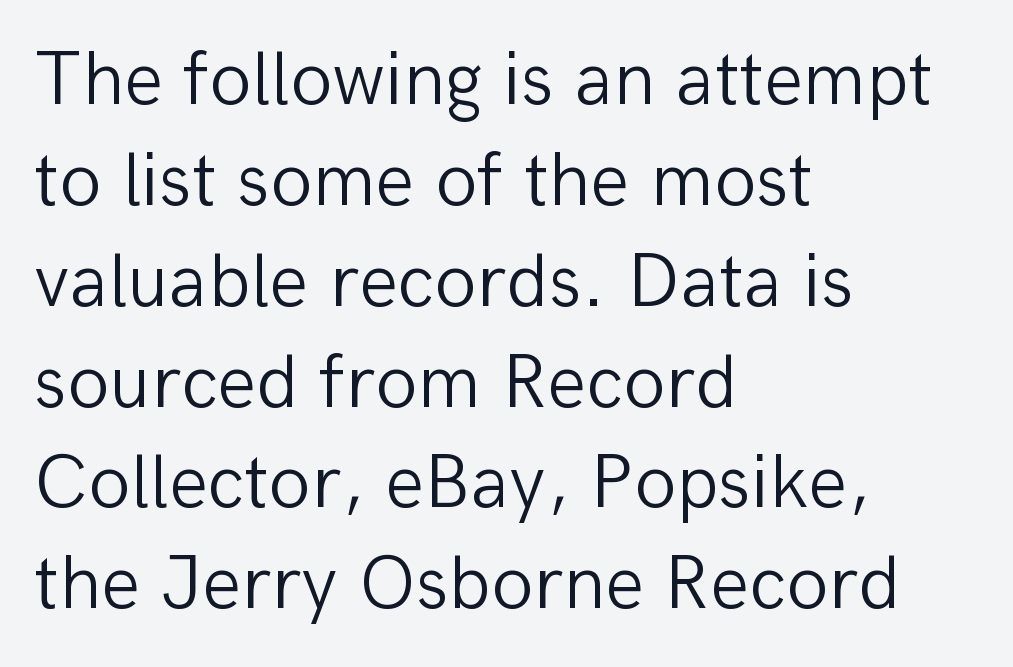
{"serif": "no", "italic": "no", "bold": "no", "weight": "light", "width": "normal", "stroke_contrast": "low", "x_height": "medium", "monospaced": "no", "underline": "no", "align": "left", "line_spacing": "normal", "line_spacing_ratio": 1.31, "letter_spacing": "normal", "letter_spacing_em": 0.0, "glyph_px": 77}
